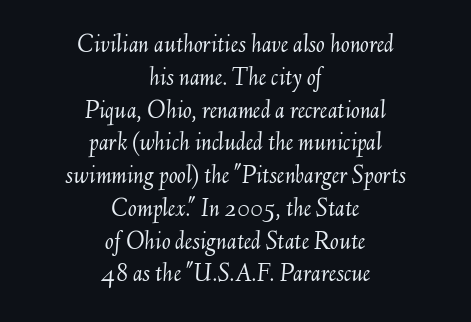
{"italic": "yes", "lean": "right", "slant_degrees": 6, "bold": "no", "underline": "no", "align": "center", "line_spacing": "normal", "line_spacing_ratio": 1.26, "letter_spacing": "normal", "letter_spacing_em": 0.0, "glyph_px": 26}
